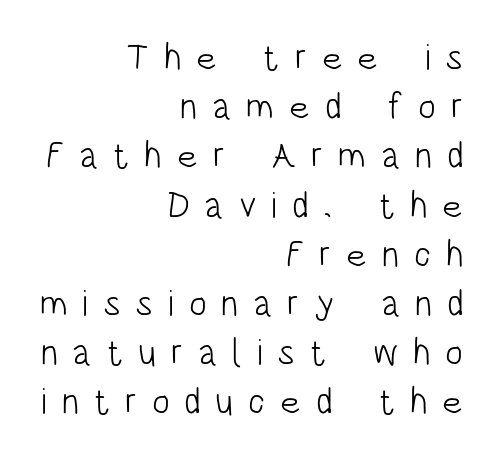
Q: Is the text bold? A: No.
Q: Is the text italic (slanted)? A: No, it is upright.
Q: Is the typeface a serif or a sans-serif typeface? A: Sans-serif.
Q: Is the text underlined? A: No.
Q: How is the paragraph aligned? A: Right-aligned.
Q: Is the spacing between letters normal or unusually wide? A: Unusually wide.
Q: Is the spacing between lines tight, normal or loose? A: Normal.
Q: Width (condensed, normal, or wide)? A: Condensed.
Q: Stroke contrast? A: Low.
Q: x-height? A: Large.
Q: Monospaced? A: No.
